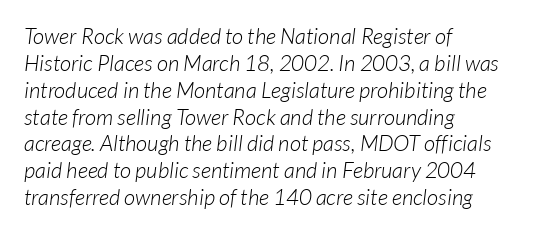
Q: Is the text bold? A: No.
Q: Is the text underlined? A: No.
Q: How is the paragraph aligned? A: Left-aligned.
Q: Is the spacing between letters normal or unusually wide? A: Normal.
